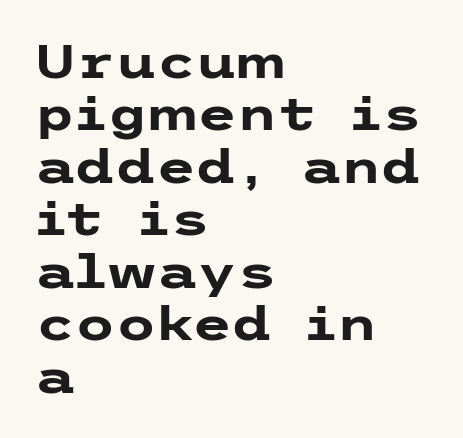
Q: Is the text bold? A: Yes.
Q: Is the text italic (slanted)? A: No, it is upright.
Q: Is the typeface a serif or a sans-serif typeface? A: Sans-serif.
Q: Is the text underlined? A: No.
Q: How is the paragraph aligned? A: Left-aligned.
Q: Is the spacing between letters normal or unusually wide? A: Normal.
Q: Is the spacing between lines tight, normal or loose? A: Tight.
Q: Width (condensed, normal, or wide)? A: Wide.
Q: Stroke contrast? A: Low.
Q: x-height? A: Medium.
